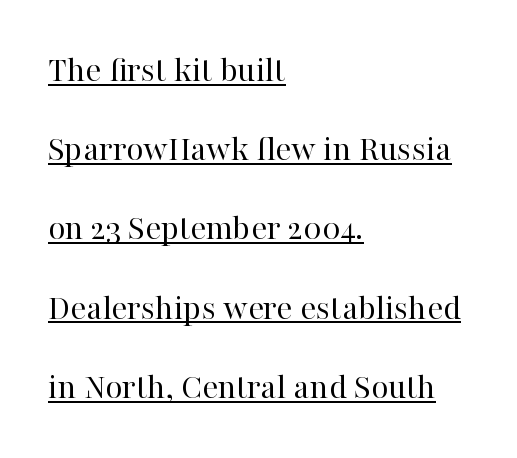
Q: Is the text bold? A: No.
Q: Is the text italic (slanted)? A: No, it is upright.
Q: Is the typeface a serif or a sans-serif typeface? A: Serif.
Q: Is the text underlined? A: Yes.
Q: How is the paragraph aligned? A: Left-aligned.
Q: Is the spacing between letters normal or unusually wide? A: Normal.
Q: Is the spacing between lines tight, normal or loose? A: Loose.
Q: Width (condensed, normal, or wide)? A: Normal.
Q: Stroke contrast? A: High.
Q: x-height? A: Medium.
Q: Monospaced? A: No.
